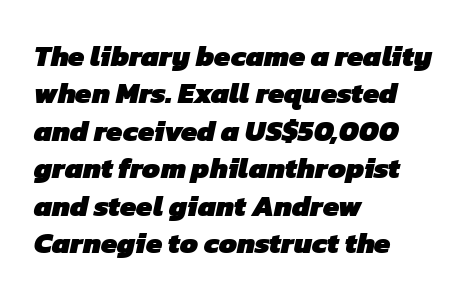
Q: Is the text bold? A: Yes.
Q: Is the typeface a serif or a sans-serif typeface? A: Sans-serif.
Q: Is the text underlined? A: No.
Q: How is the paragraph aligned? A: Left-aligned.
Q: Is the spacing between letters normal or unusually wide? A: Normal.
Q: Is the spacing between lines tight, normal or loose? A: Normal.
Q: Width (condensed, normal, or wide)? A: Normal.
Q: Stroke contrast? A: Low.
Q: x-height? A: Medium.
Q: Monospaced? A: No.
